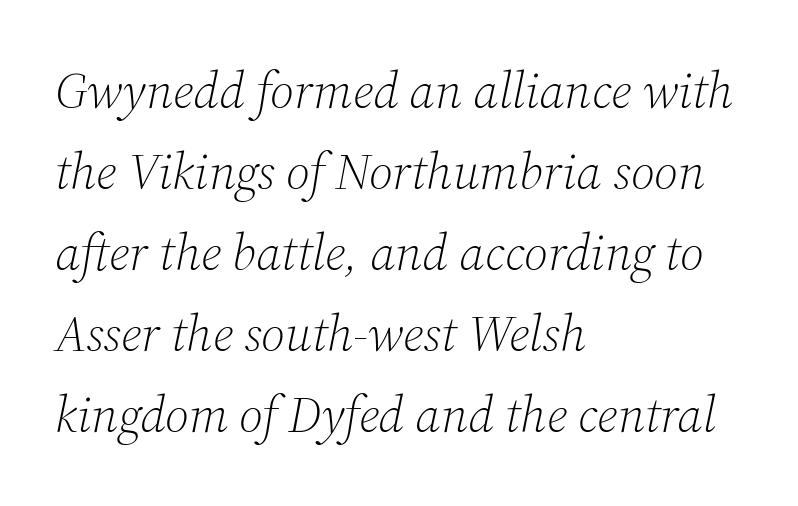
The image shows 51 px light serif type, italic (leaning right); set left-aligned, normal line spacing (1.59x), normal letter spacing, not underlined; medium stroke contrast and a medium x-height.
